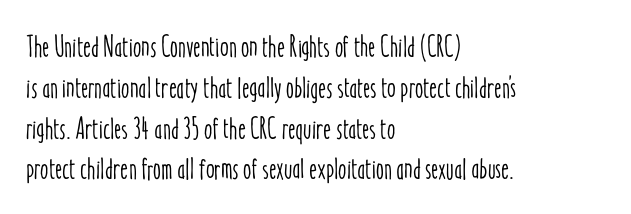
The image shows 30 px condensed type, upright; set left-aligned, normal line spacing (1.36x), normal letter spacing, not underlined; low stroke contrast and a medium x-height.
